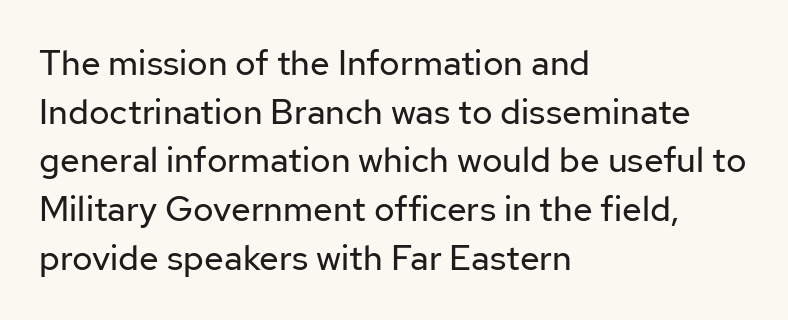
Does the lettering tilt? It doesn't — this is upright. The strokes are not fattened; the text isn't bold. Caption: multi-line text, flush left, ragged right. The rendering uses natural spacing where letterforms have individual widths.
